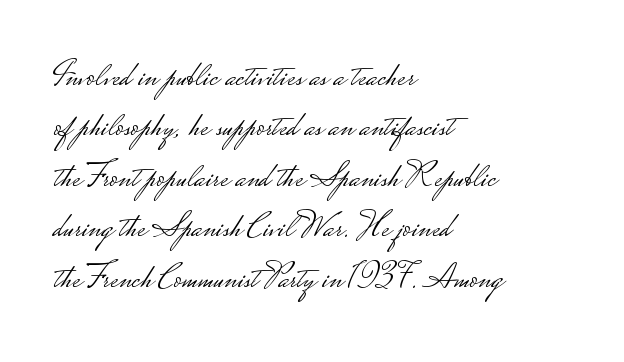
{"serif": "no", "bold": "no", "weight": "light", "width": "wide", "stroke_contrast": "low", "monospaced": "no", "underline": "no", "align": "left", "line_spacing": "normal", "line_spacing_ratio": 1.44, "letter_spacing": "normal", "letter_spacing_em": 0.0, "glyph_px": 35}
